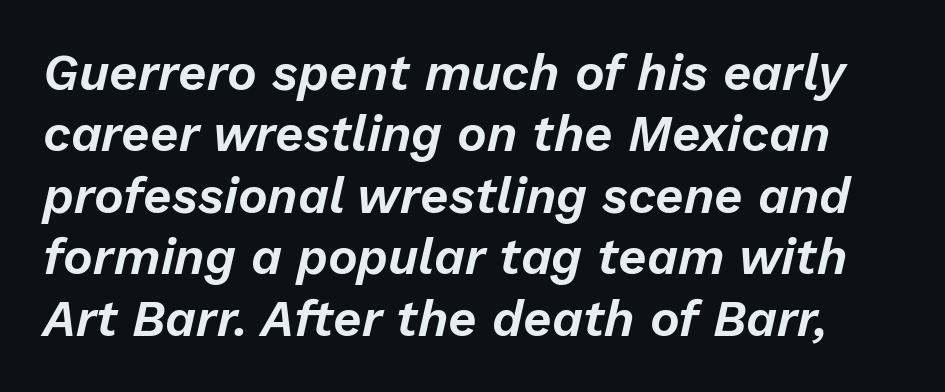
The image shows 50 px text type, italic (leaning right); set line spacing 1.23x, normal letter spacing, not underlined; low stroke contrast and a medium x-height.
